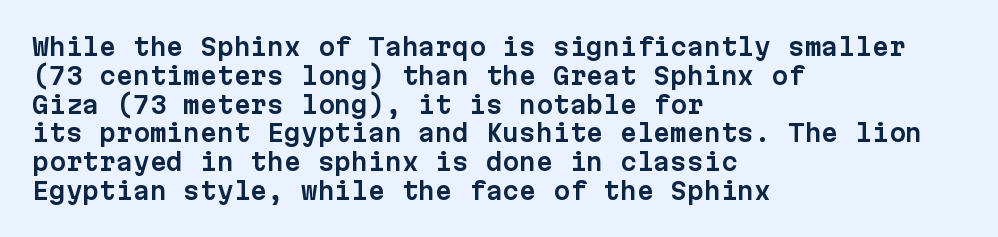
{"italic": "no", "underline": "no", "align": "left", "line_spacing_ratio": 1.2, "letter_spacing": "normal", "letter_spacing_em": 0.0, "glyph_px": 24}
